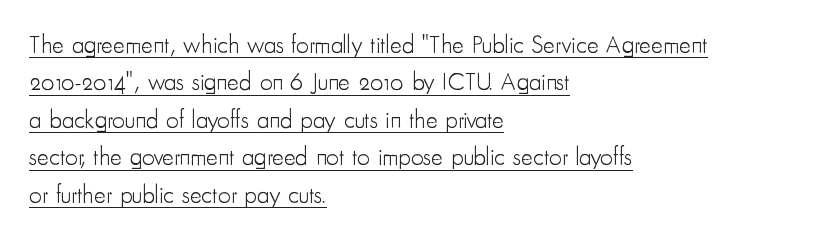
{"italic": "no", "bold": "no", "underline": "yes", "align": "left", "line_spacing": "normal", "line_spacing_ratio": 1.5, "letter_spacing": "normal", "letter_spacing_em": 0.0, "glyph_px": 25}
